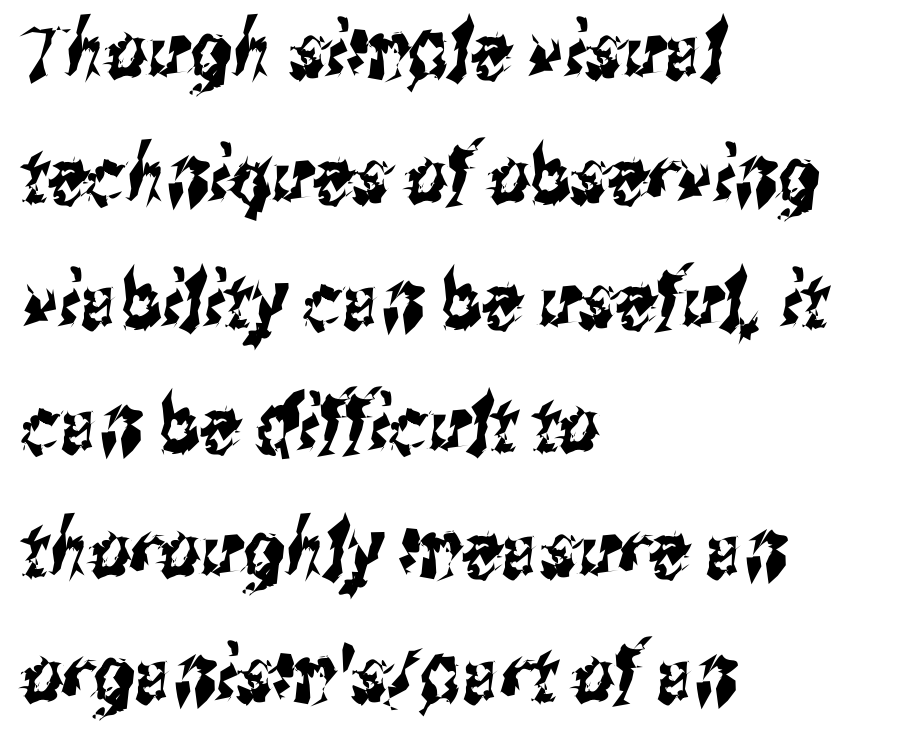
Q: Is the typeface a serif or a sans-serif typeface? A: Sans-serif.
Q: Is the text underlined? A: No.
Q: How is the paragraph aligned? A: Left-aligned.
Q: Is the spacing between letters normal or unusually wide? A: Normal.
Q: Is the spacing between lines tight, normal or loose? A: Normal.
Q: Width (condensed, normal, or wide)? A: Condensed.
Q: Stroke contrast? A: Medium.
Q: x-height? A: Medium.
Q: Monospaced? A: No.
